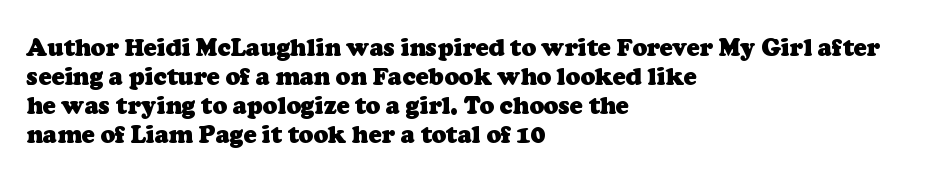
A student would call this left alignment; a typographer would say flush left, rag right. A typesetter would call this zero additional tracking. The zone under the glyphs is completely vacant. Pretty heavy lettering here — definitely bold.
